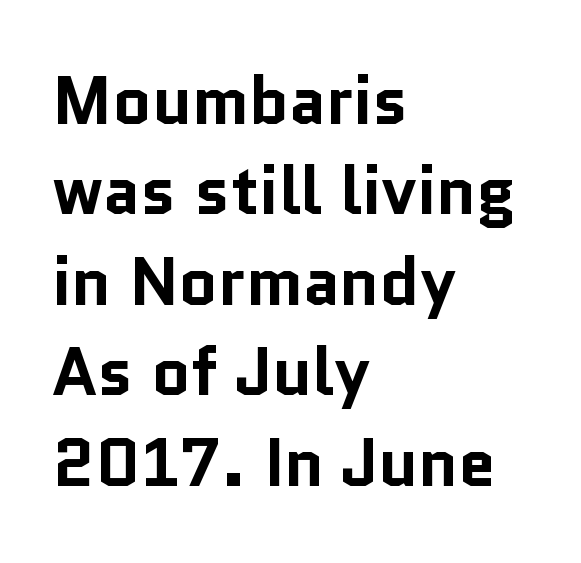
The image shows 67 px bold sans-serif type, upright; set left-aligned, normal line spacing (1.35x), normal letter spacing, not underlined; low stroke contrast and a medium x-height.
